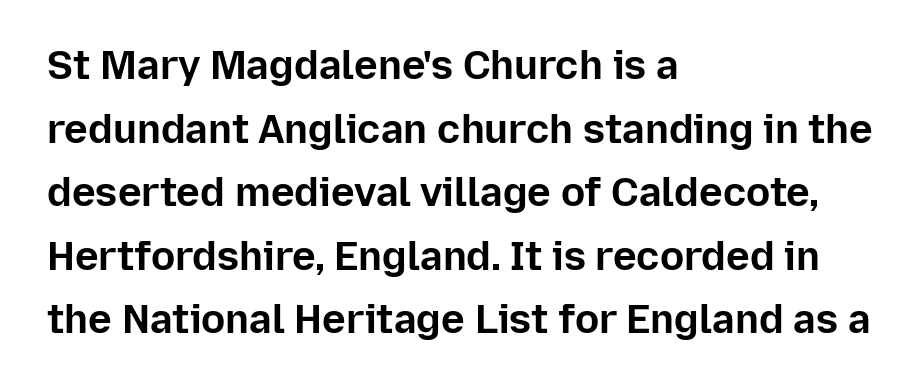
The image shows 40 px bold sans-serif type, upright; set left-aligned, normal line spacing (1.59x), normal letter spacing, not underlined; low stroke contrast and a medium x-height.
